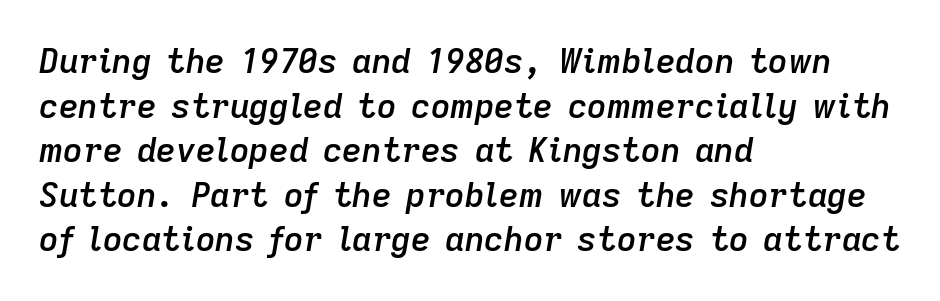
The image shows 34 px semibold type, italic (leaning right); set left-aligned, normal line spacing (1.31x), normal letter spacing, not underlined; low stroke contrast and a medium x-height.
